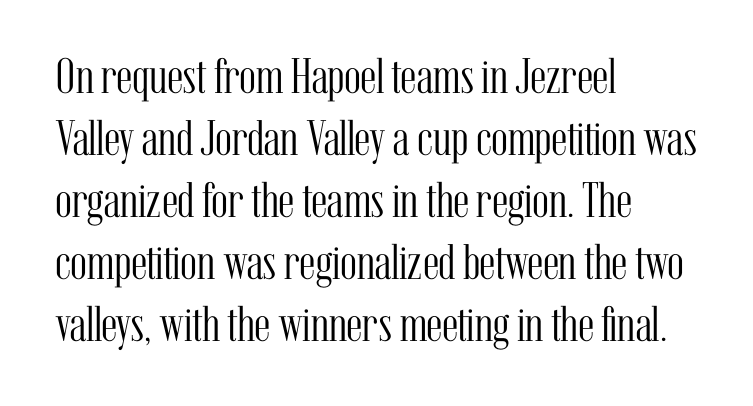
The rendering shows small feet on the letterforms — a serif design. Stroke mass is kept to a normal reading level or below. Left-aligned paragraph, ragged on the right. A roman cut, with each character standing at attention.
